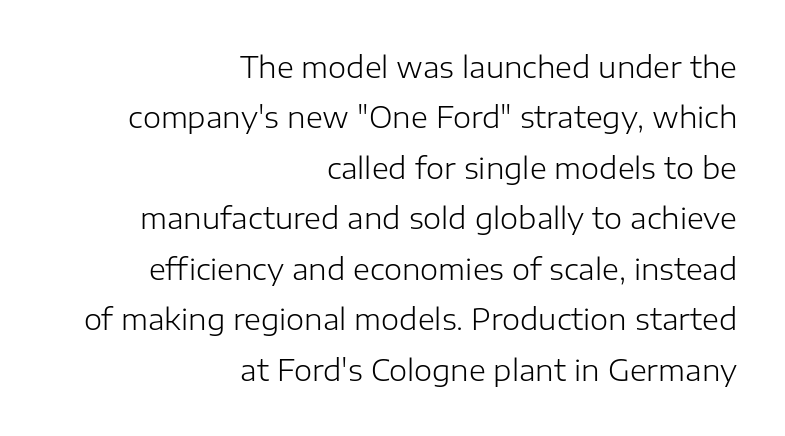
Beneath every word, the page is bare. Unbolded letterforms with no extra heft. Nothing sits at the stroke ends, so this counts as sans-serif. Caption: multi-line text, flush right, ragged left.
